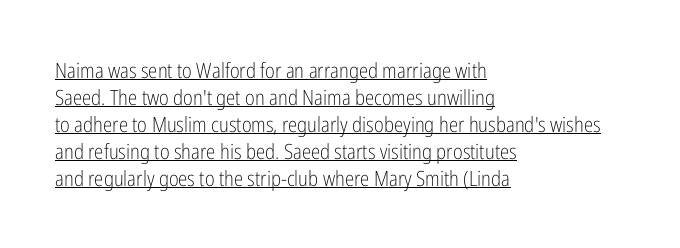
Notice how descenders clear the ascenders below comfortably — that's standard leading. Quick note: underline on. Italic? Not at all — the glyphs are vertical. Does extra space separate the letters? No, they use regular spacing.
